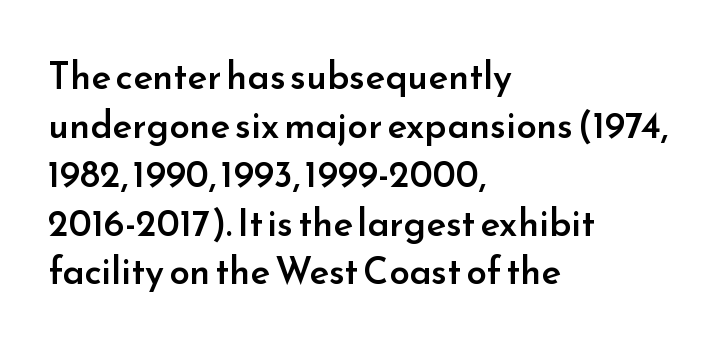
{"serif": "no", "italic": "no", "bold": "semi", "weight": "semibold", "width": "normal", "stroke_contrast": "low", "x_height": "small", "monospaced": "no", "underline": "no", "align": "left", "line_spacing": "normal", "line_spacing_ratio": 1.32, "letter_spacing": "normal", "letter_spacing_em": 0.0, "glyph_px": 37}
